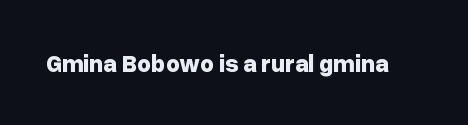
{"italic": "no", "bold": "yes", "underline": "no", "letter_spacing": "normal", "letter_spacing_em": 0.0, "glyph_px": 24}
